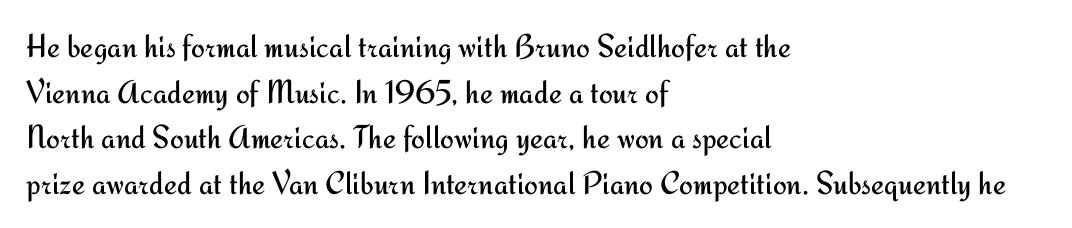
The space between consecutive lines is moderate. Is this a fixed-width face? No — the glyphs have proportional, varying widths. Is the letter spacing exaggerated? No — it looks like the ordinary default. The font is comparable to plain body text, perhaps lighter.
